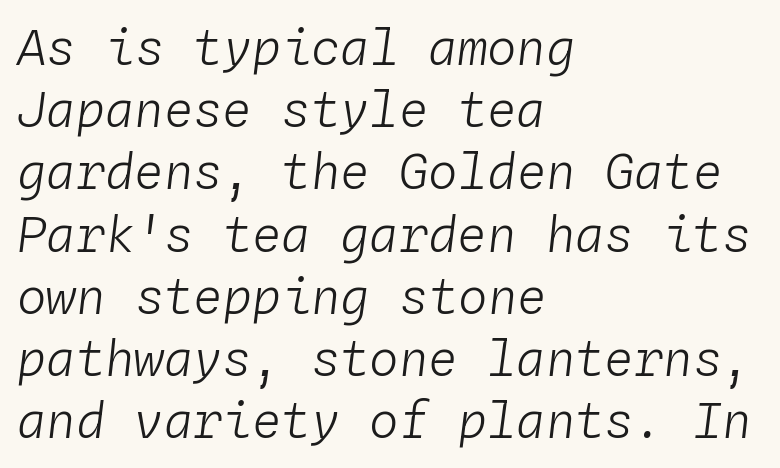
{"italic": "yes", "lean": "right", "slant_degrees": 4, "bold": "no", "weight": "light", "width": "normal", "stroke_contrast": "low", "x_height": "medium", "monospaced": "yes", "underline": "no", "align": "left", "line_spacing": "normal", "line_spacing_ratio": 1.27, "letter_spacing": "normal", "letter_spacing_em": 0.0, "glyph_px": 49}
